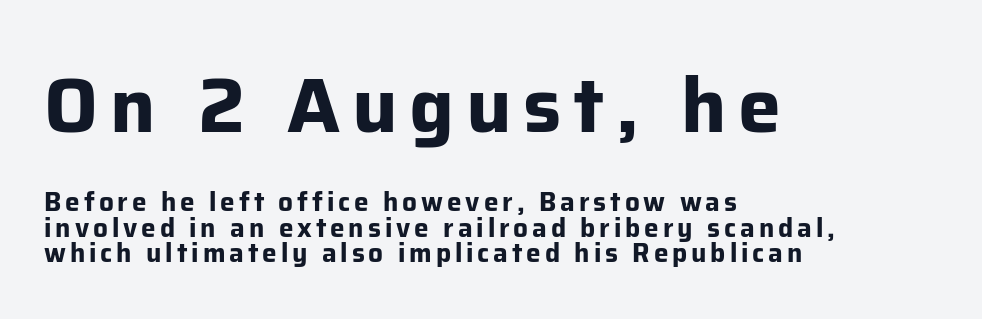
The image shows 77 px bold sans-serif type, upright; set left-aligned, tight line spacing (0.98x), not underlined; the first (top) block is 2.96x larger; low stroke contrast and a medium x-height.
